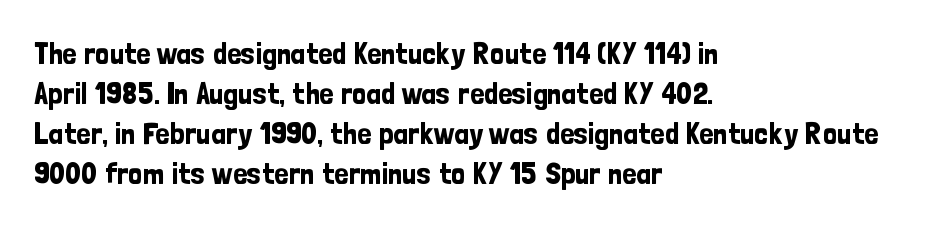
{"serif": "no", "italic": "no", "width": "condensed", "stroke_contrast": "low", "x_height": "medium", "monospaced": "no", "underline": "no", "align": "left", "line_spacing": "normal", "line_spacing_ratio": 1.29, "letter_spacing": "normal", "letter_spacing_em": 0.0, "glyph_px": 31}
